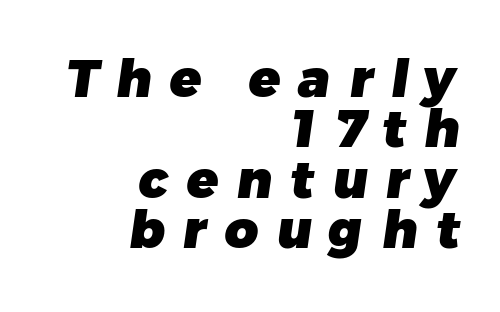
Q: Is the text bold? A: Yes.
Q: Is the typeface a serif or a sans-serif typeface? A: Sans-serif.
Q: Is the text underlined? A: No.
Q: How is the paragraph aligned? A: Right-aligned.
Q: Is the spacing between letters normal or unusually wide? A: Unusually wide.
Q: Is the spacing between lines tight, normal or loose? A: Tight.
Q: Width (condensed, normal, or wide)? A: Normal.
Q: Stroke contrast? A: Low.
Q: x-height? A: Medium.
Q: Monospaced? A: No.
